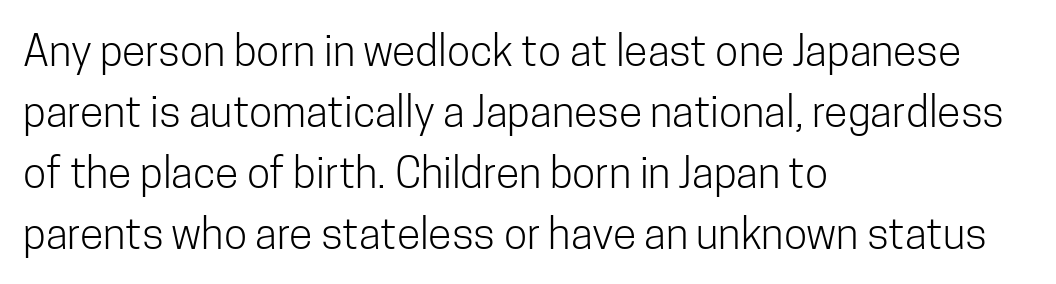
Do the letters lean? They stand straight. Notice how the passage keeps a crisp vertical edge on the left only. There is no visible air inserted between adjacent glyphs. Caption: face not bold, strokes unweighted. Proportional: the letters do not fall into vertical columns.
